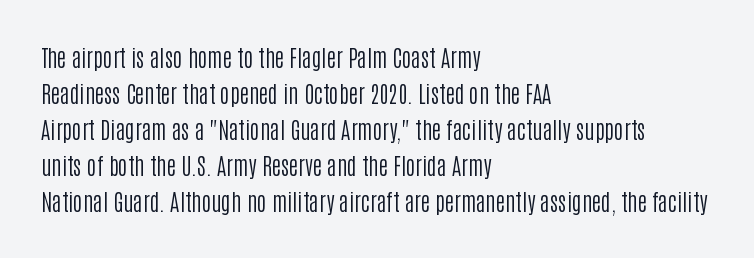
Q: Is the text bold? A: No.
Q: Is the text italic (slanted)? A: No, it is upright.
Q: Is the text underlined? A: No.
Q: How is the paragraph aligned? A: Left-aligned.
Q: Is the spacing between letters normal or unusually wide? A: Normal.
Q: Is the spacing between lines tight, normal or loose? A: Normal.
